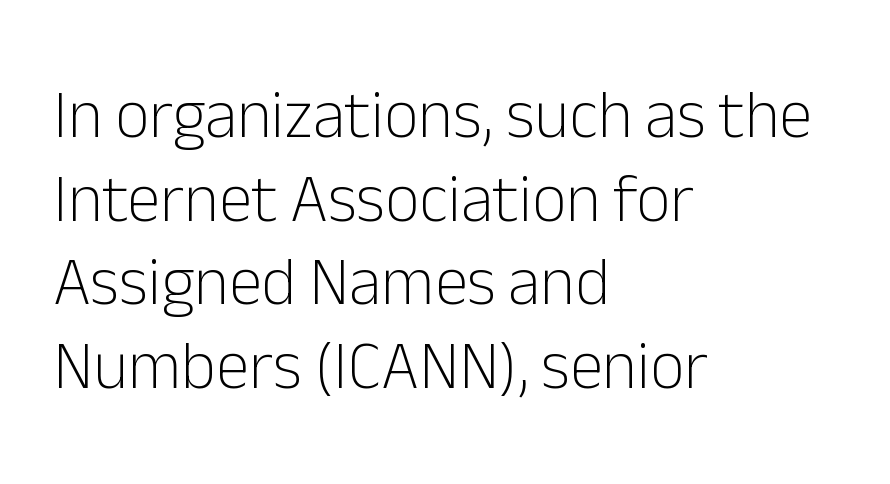
Q: Is the text bold? A: No.
Q: Is the text italic (slanted)? A: No, it is upright.
Q: Is the typeface a serif or a sans-serif typeface? A: Sans-serif.
Q: Is the text underlined? A: No.
Q: How is the paragraph aligned? A: Left-aligned.
Q: Is the spacing between letters normal or unusually wide? A: Normal.
Q: Is the spacing between lines tight, normal or loose? A: Normal.
Q: Width (condensed, normal, or wide)? A: Normal.
Q: Stroke contrast? A: Low.
Q: x-height? A: Medium.
Q: Monospaced? A: No.
